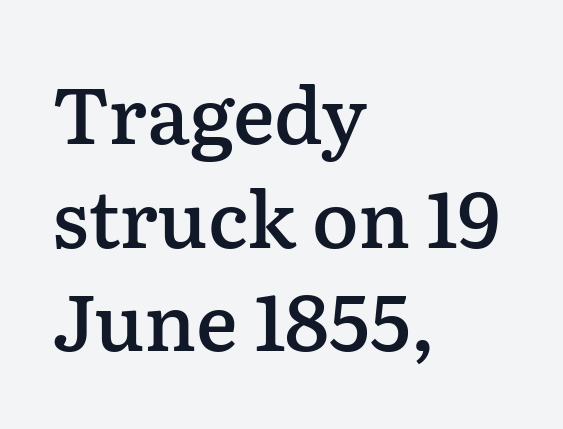
{"serif": "yes", "italic": "no", "bold": "semi", "weight": "semibold", "width": "normal", "stroke_contrast": "low", "x_height": "medium", "monospaced": "no", "underline": "no", "align": "left", "line_spacing": "normal", "line_spacing_ratio": 1.33, "letter_spacing": "normal", "letter_spacing_em": 0.0, "glyph_px": 78}
